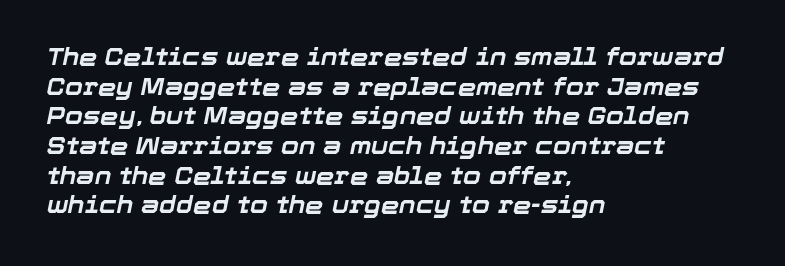
Check under the words: just untouched page. You can tell it's italic because the verticals aren't actually vertical. Caption: multi-line text, flush left, ragged right. Characters follow at the spacing the type designer built in. Every letter is thick-stroked: bold, no question.
